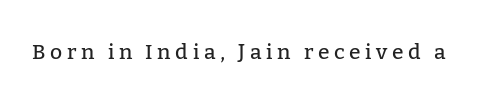
A typesetter would mark this as roman, not italic. Clear beneath every line of the passage. Between one letter and the next there's a generous, obvious gap.
